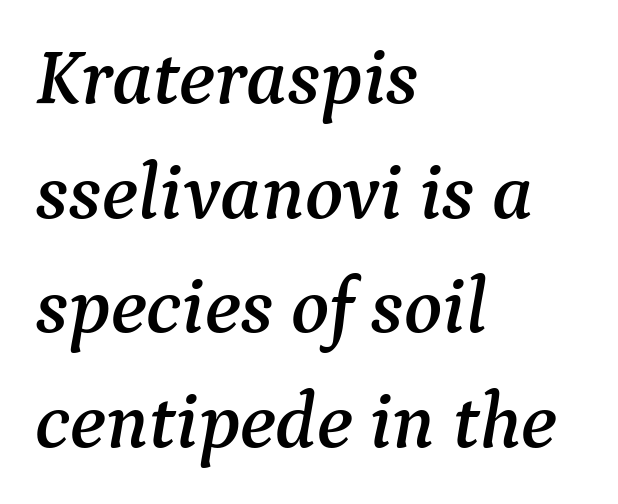
The image shows 79 px serif type, italic (leaning right); set left-aligned, normal line spacing (1.45x), normal letter spacing, not underlined; medium stroke contrast and a medium x-height.
